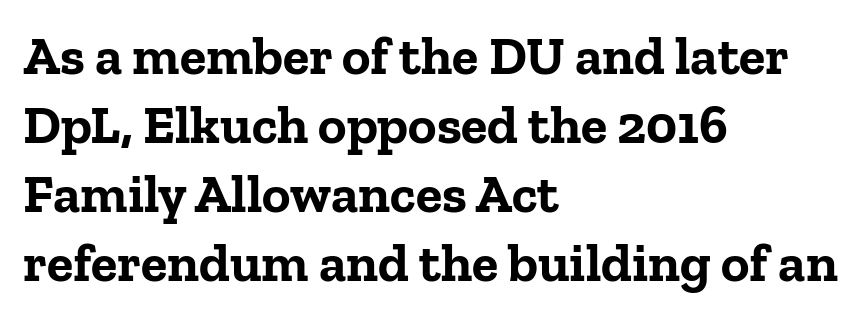
The strip under each line holds only bare page. Is there any slant? The stems are plumb. Is the letter spacing exaggerated? No — it looks like the ordinary default. The face used here is proportionally spaced, like ordinary book or web type. Chunky letters — that's bold for sure.
